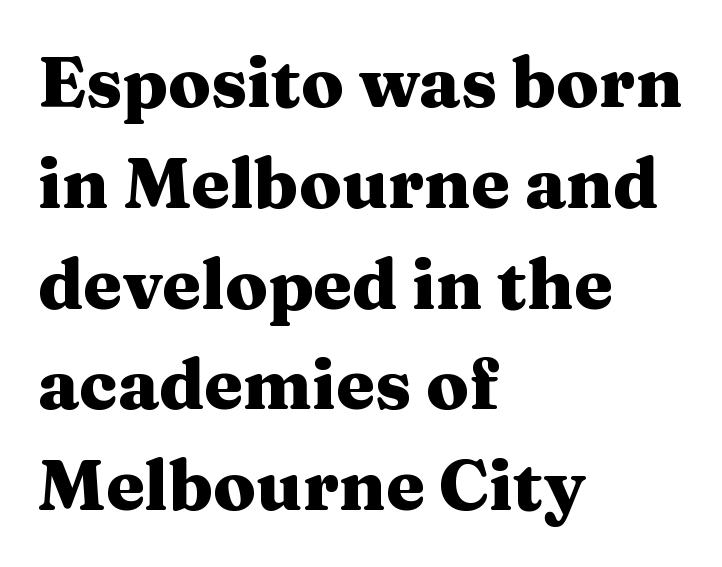
Italic? Not at all — the glyphs are vertical. Pretty heavy lettering here — definitely bold. A bare baseline throughout the passage. Spacing between characters is what you'd get straight out of the box. Evenly set lines give the paragraph a standard silhouette. Line beginnings align vertically; line endings do not.
